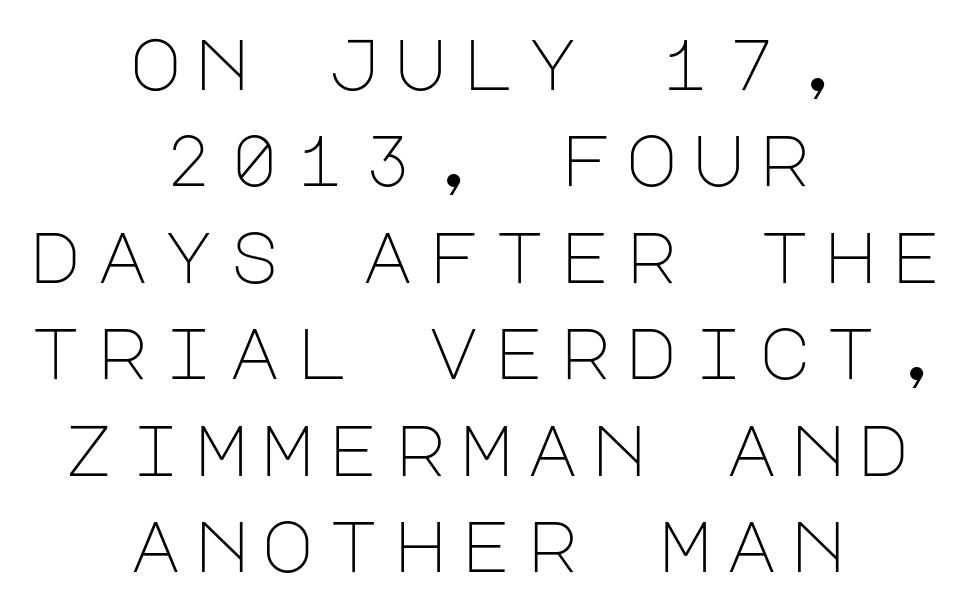
The rendering positions every line midway between the sides. Check where the strokes stop: nothing finishes them off — pure sans. This rendering features lettering with no underline. The letterforms sit at book weight or below. The passage shown stacks its lines at a standard gap.
